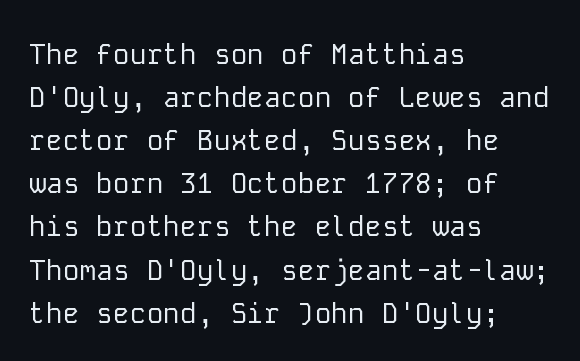
{"serif": "no", "italic": "no", "bold": "no", "weight": "regular", "width": "normal", "stroke_contrast": "low", "x_height": "medium", "monospaced": "yes", "underline": "no", "align": "left", "line_spacing": "normal", "line_spacing_ratio": 1.54, "letter_spacing": "normal", "letter_spacing_em": 0.0, "glyph_px": 28}
